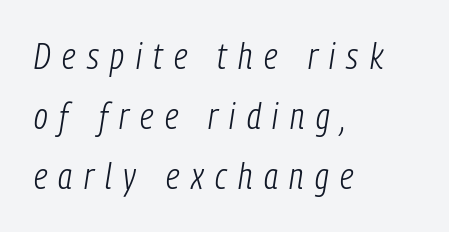
The image shows 36 px light, condensed type, italic (leaning right); set left-aligned, normal line spacing (1.66x), unusually wide letter spacing (+0.32 em), not underlined; low stroke contrast and a medium x-height.
